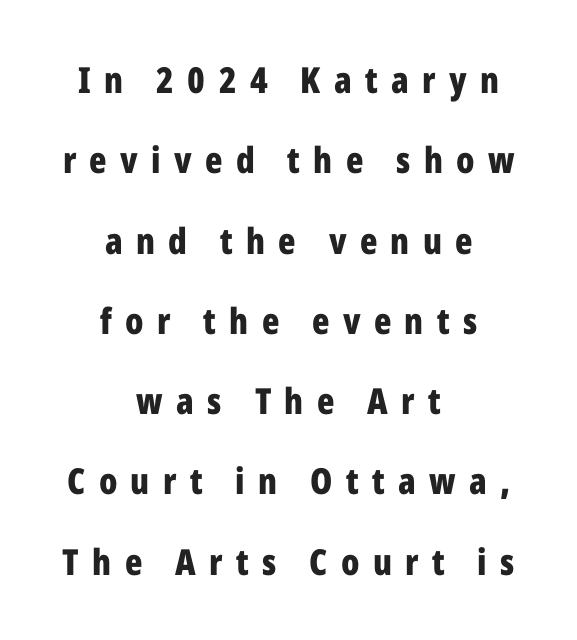
{"serif": "no", "italic": "no", "bold": "yes", "weight": "bold", "width": "condensed", "stroke_contrast": "low", "x_height": "medium", "monospaced": "no", "underline": "no", "align": "center", "line_spacing": "loose", "line_spacing_ratio": 2.23, "letter_spacing": "wide", "letter_spacing_em": 0.37, "glyph_px": 36}
